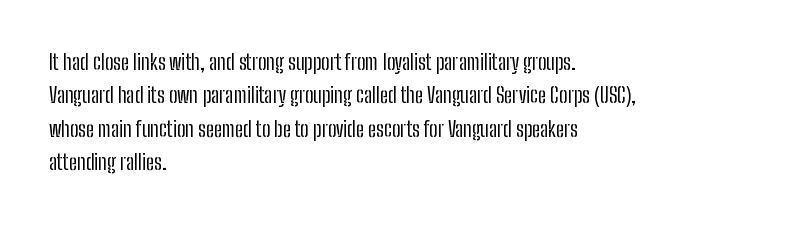
How would I describe the line gaps? Plain and ordinary. Weight: in the light-to-regular range. The type is set solid horizontally, with unmodified tracking. The lines are quadded left.
